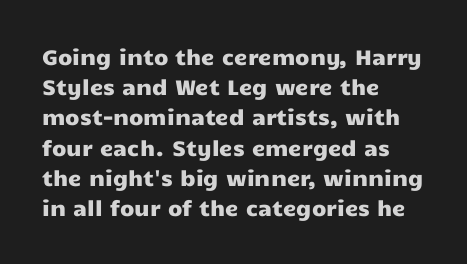
The image shows 21 px text type, upright; set left-aligned, normal line spacing (1.44x), normal letter spacing, not underlined.
